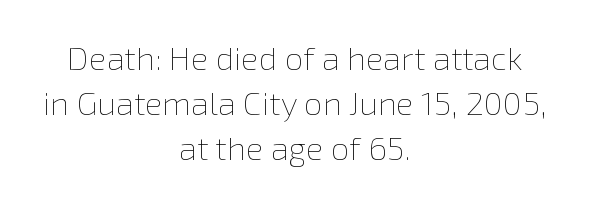
{"italic": "no", "bold": "no", "weight": "thin", "width": "normal", "x_height": "medium", "monospaced": "no", "underline": "no", "align": "center", "line_spacing": "normal", "line_spacing_ratio": 1.36, "letter_spacing": "normal", "letter_spacing_em": 0.0, "glyph_px": 33}
